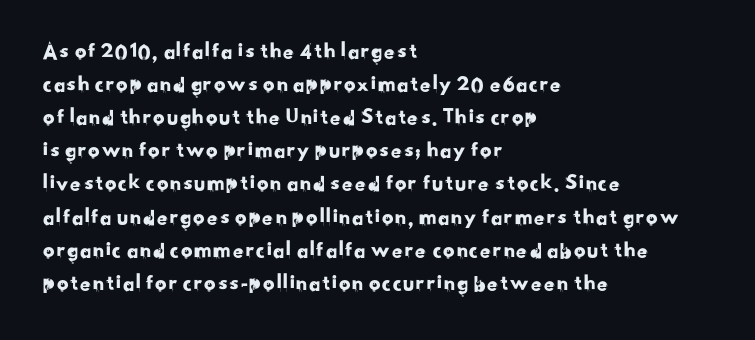
{"underline": "no", "align": "left", "line_spacing": "normal", "line_spacing_ratio": 1.44, "letter_spacing": "normal", "letter_spacing_em": 0.0, "glyph_px": 23}
